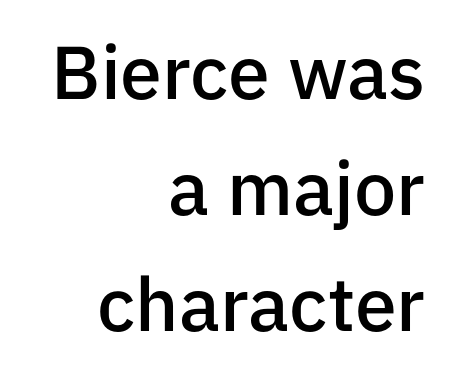
{"serif": "no", "italic": "no", "bold": "semi", "weight": "semibold", "width": "normal", "stroke_contrast": "low", "x_height": "medium", "monospaced": "no", "underline": "no", "align": "right", "line_spacing": "normal", "line_spacing_ratio": 1.55, "letter_spacing": "normal", "letter_spacing_em": 0.0, "glyph_px": 75}
